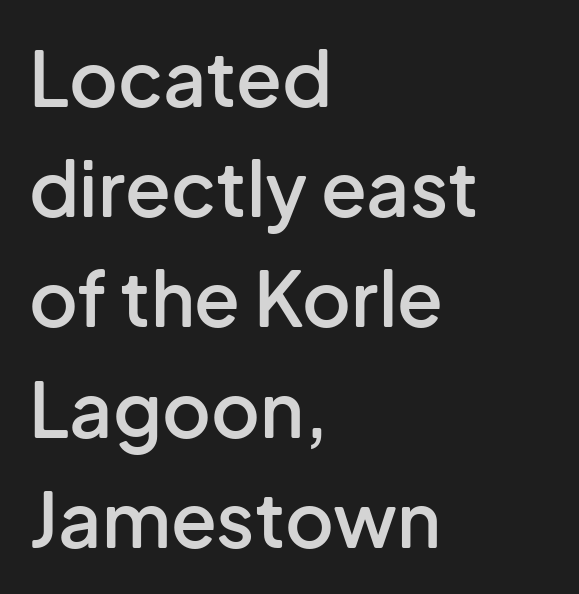
The letters carry no serifs — their stems end cleanly without finishing strokes. A typesetter would call this zero additional tracking. On the weight axis this lands at semibold, roughly 600. A typesetter would call this leading conventional body-copy spacing. Character widths vary here, with narrow letters taking less room than wide ones. Characters remain perfectly vertical along every line.
